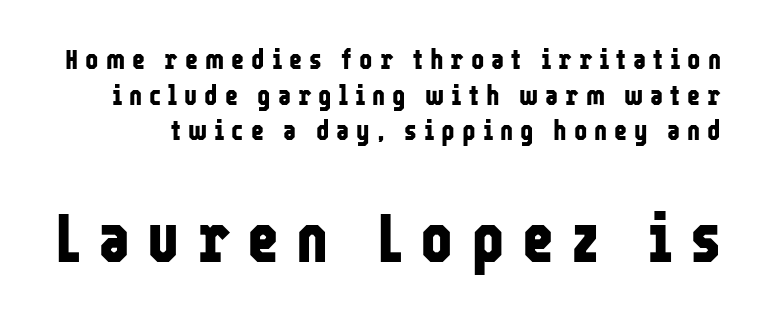
{"serif": "no", "italic": "no", "bold": "yes", "weight": "bold", "width": "condensed", "stroke_contrast": "low", "x_height": "medium", "monospaced": "no", "underline": "no", "line_spacing": "normal", "line_spacing_ratio": 1.27, "letter_spacing": "wide", "letter_spacing_em": 0.25, "larger_block": "second", "size_ratio": 2.46, "glyph_px": 69}
